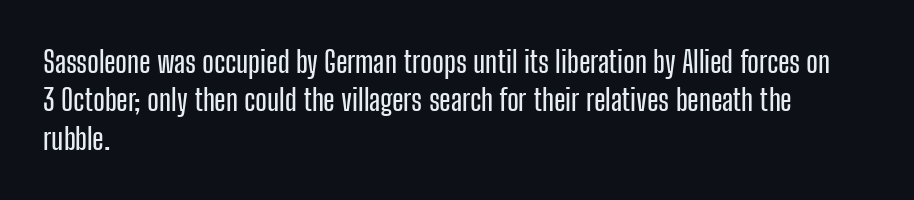
Visually the block forms a straight wall on the left and a jagged coastline on the right. Proportional: the letters do not fall into vertical columns. Characters remain perfectly vertical along every line. The gap between lines stays unmarked. Honestly, the letter spacing is just normal — you wouldn't notice it.
